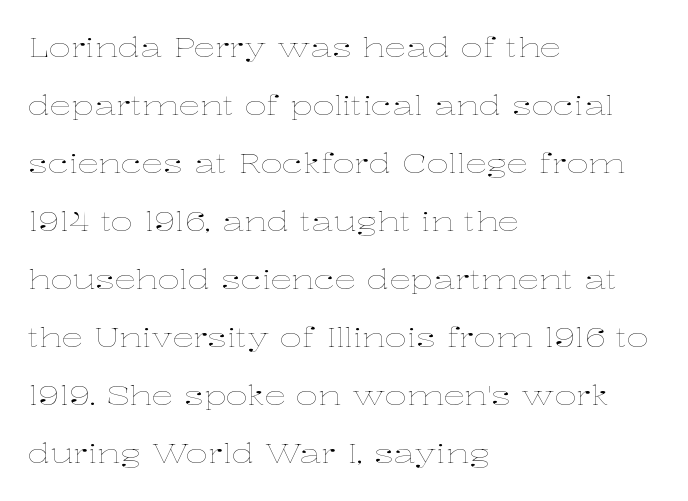
Q: Is the text bold? A: No.
Q: Is the text italic (slanted)? A: No, it is upright.
Q: Is the text underlined? A: No.
Q: How is the paragraph aligned? A: Left-aligned.
Q: Is the spacing between letters normal or unusually wide? A: Normal.
Q: Is the spacing between lines tight, normal or loose? A: Loose.
